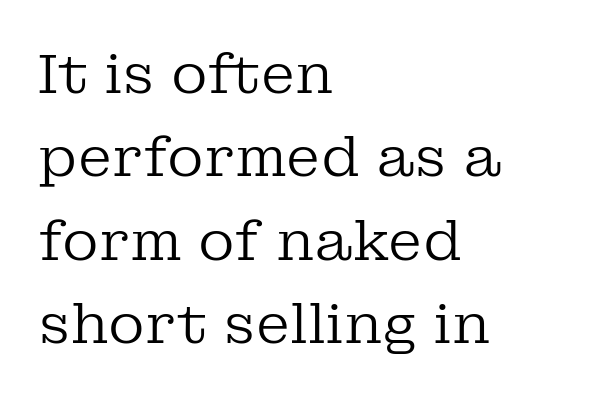
Q: Is the text bold? A: No.
Q: Is the text italic (slanted)? A: No, it is upright.
Q: Is the typeface a serif or a sans-serif typeface? A: Serif.
Q: Is the text underlined? A: No.
Q: How is the paragraph aligned? A: Left-aligned.
Q: Is the spacing between letters normal or unusually wide? A: Normal.
Q: Is the spacing between lines tight, normal or loose? A: Normal.
Q: Width (condensed, normal, or wide)? A: Normal.
Q: Stroke contrast? A: Low.
Q: x-height? A: Medium.
Q: Monospaced? A: No.
